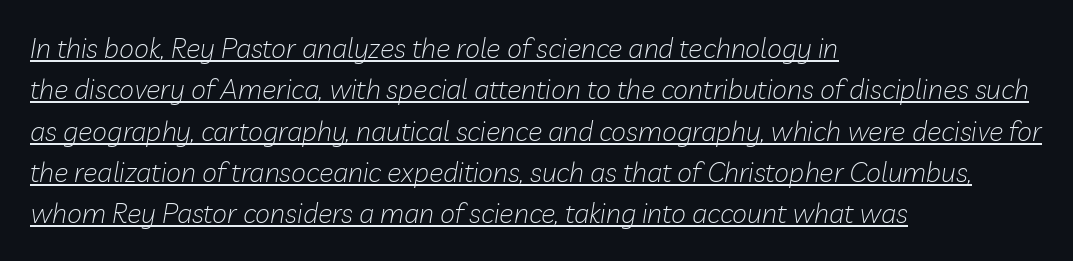
The image shows 27 px text type, italic (leaning right); set left-aligned, normal line spacing (1.53x), normal letter spacing, underlined.
